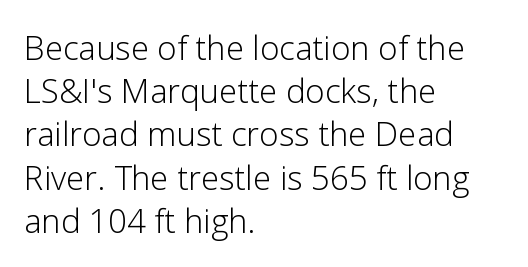
Q: Is the text bold? A: No.
Q: Is the text italic (slanted)? A: No, it is upright.
Q: Is the typeface a serif or a sans-serif typeface? A: Sans-serif.
Q: Is the text underlined? A: No.
Q: How is the paragraph aligned? A: Left-aligned.
Q: Is the spacing between letters normal or unusually wide? A: Normal.
Q: Is the spacing between lines tight, normal or loose? A: Normal.
Q: Width (condensed, normal, or wide)? A: Normal.
Q: Stroke contrast? A: Low.
Q: x-height? A: Medium.
Q: Monospaced? A: No.
